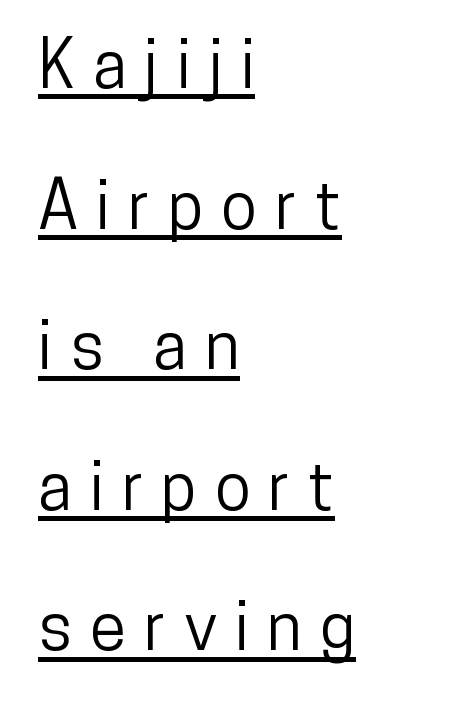
Glyph-to-glyph distance is far greater than everyday printed text. Each line of the rendering has a horizontal stroke beneath the glyphs. Alignment: flush left. Do the characters align in a grid? No, the font is proportional. The rendering uses a large line-height, opening up the rows.
